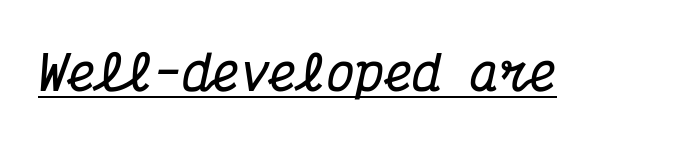
The line texture is even and compact thanks to regular tracking. The sample has been set heavy, in full bold. You could count columns in this text — the font is strictly monospaced. You can tell from the footed stems that serif type was used. The specimen reads as italic at a glance. The rendered words wear a rule along their underside.
